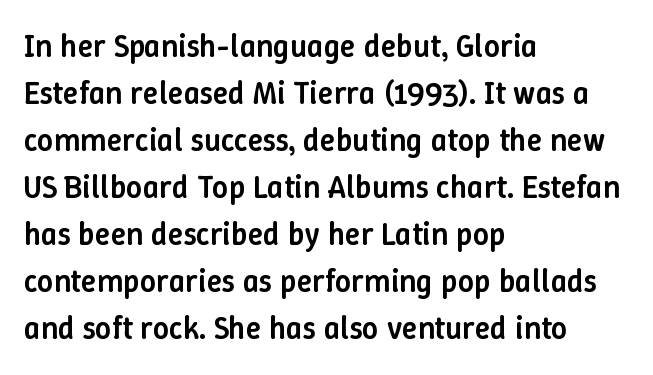
The image shows 32 px semibold type, upright; set left-aligned, normal line spacing (1.47x), normal letter spacing, not underlined; low stroke contrast and a medium x-height.
